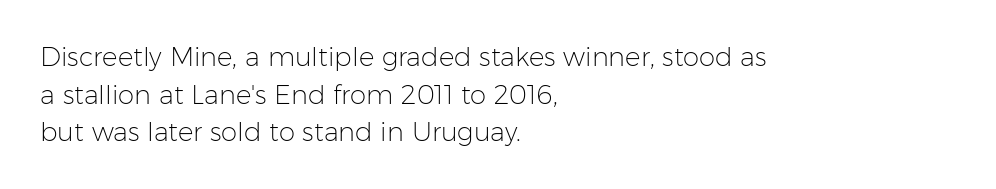
The image shows 26 px text type, upright; set left-aligned, normal line spacing (1.45x), normal letter spacing, not underlined.
